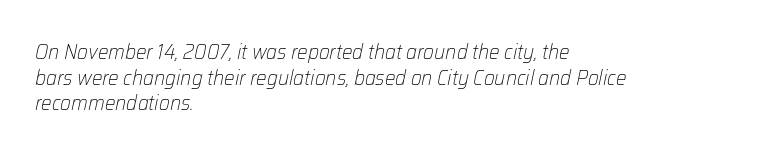
{"italic": "yes", "lean": "right", "slant_degrees": 12, "bold": "no", "underline": "no", "align": "left", "line_spacing_ratio": 1.22, "letter_spacing": "normal", "letter_spacing_em": 0.0, "glyph_px": 21}
